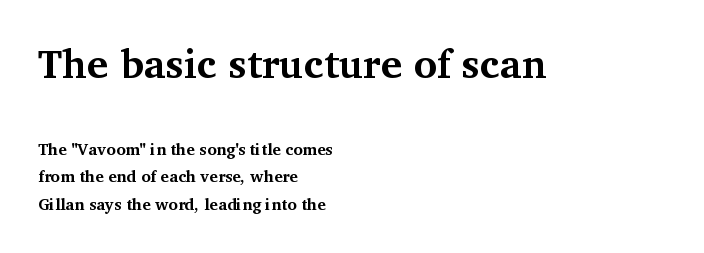
The image shows 40 px bold serif type, upright; set left-aligned, line spacing 1.72x, normal letter spacing, not underlined; the first (top) block is 2.5x larger; medium stroke contrast and a medium x-height.
